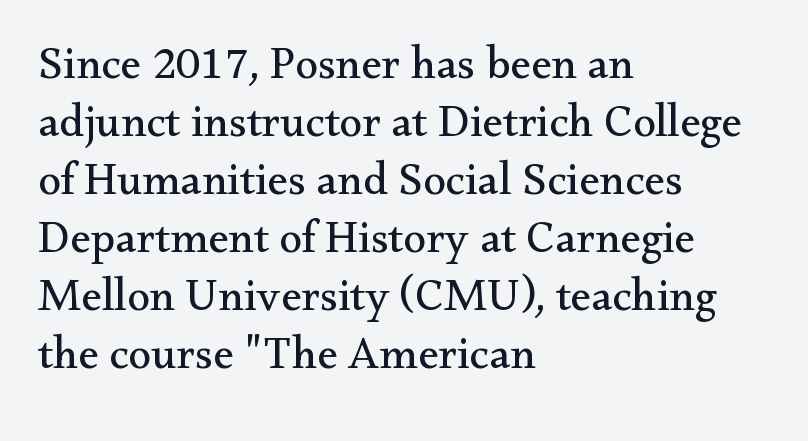
Q: Is the text bold? A: No.
Q: Is the text italic (slanted)? A: No, it is upright.
Q: Is the typeface a serif or a sans-serif typeface? A: Serif.
Q: Is the text underlined? A: No.
Q: How is the paragraph aligned? A: Left-aligned.
Q: Is the spacing between letters normal or unusually wide? A: Normal.
Q: Is the spacing between lines tight, normal or loose? A: Normal.
Q: Width (condensed, normal, or wide)? A: Normal.
Q: Stroke contrast? A: Medium.
Q: x-height? A: Small.
Q: Monospaced? A: No.
